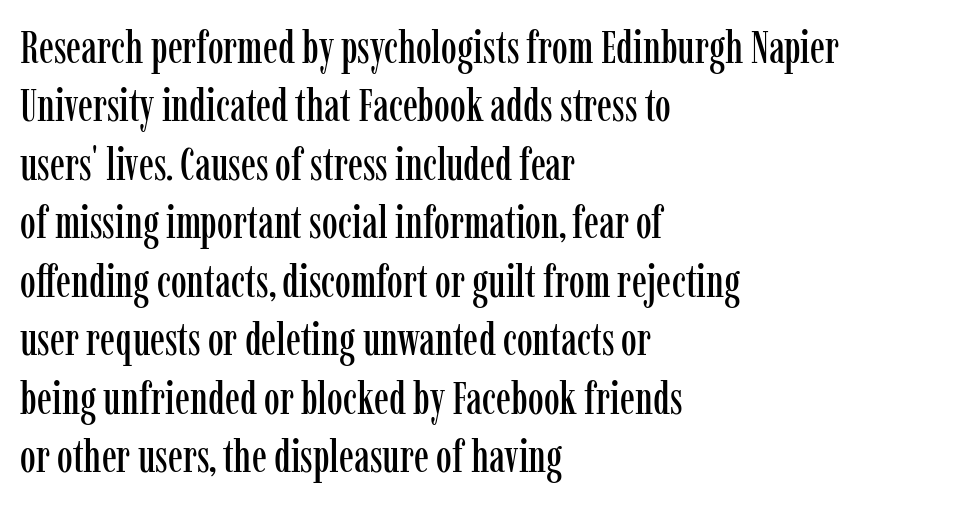
The space directly below the letters is spotless. Varying glyph widths throughout — classic text-font behaviour. A roman cut, with each character standing at attention. Look at the tracking — it's just the regular setting, nothing added. Regular leading.
